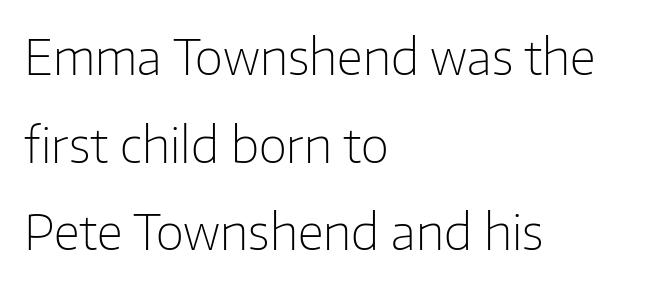
{"serif": "no", "italic": "no", "bold": "no", "weight": "light", "width": "normal", "stroke_contrast": "low", "x_height": "medium", "monospaced": "no", "underline": "no", "align": "left", "line_spacing_ratio": 1.79, "letter_spacing": "normal", "letter_spacing_em": 0.0, "glyph_px": 49}
